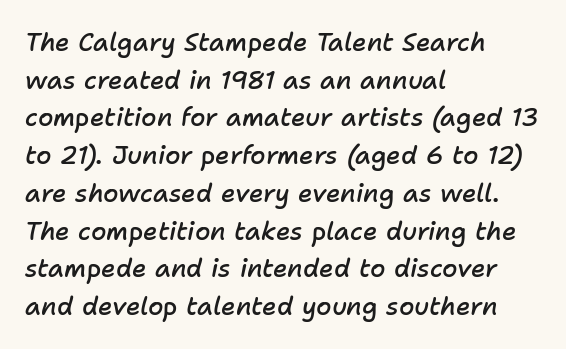
The image shows 25 px text type, italic (leaning right); set left-aligned, normal line spacing (1.51x), normal letter spacing, not underlined.
